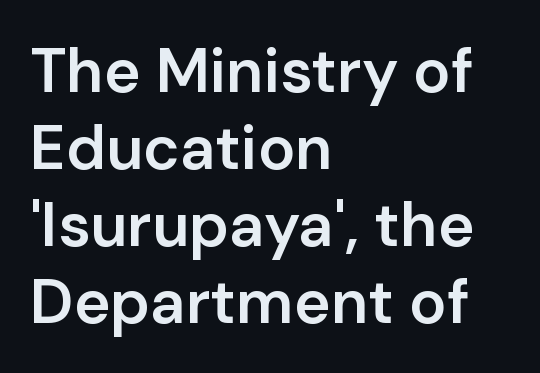
{"serif": "no", "italic": "no", "bold": "semi", "weight": "semibold", "width": "normal", "stroke_contrast": "low", "x_height": "medium", "monospaced": "no", "underline": "no", "align": "left", "line_spacing_ratio": 1.24, "letter_spacing": "normal", "letter_spacing_em": 0.0, "glyph_px": 62}
